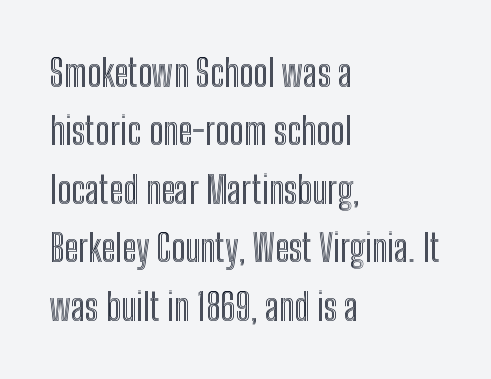
The face used here is proportionally spaced, like ordinary book or web type. Glyph-to-glyph distance matches everyday printed text. Notice how the passage keeps a crisp vertical edge on the left only. The glyphs are unaccompanied by any horizontal stroke below them.
